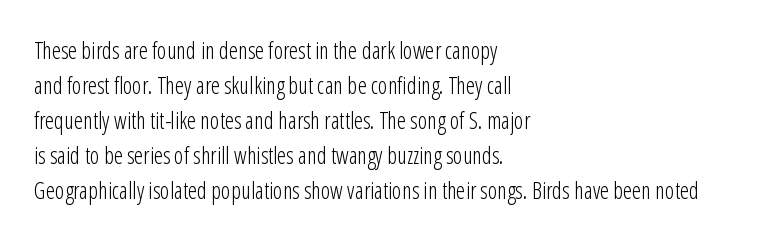
Weight: not bold — regular or lighter. The typesetter chose a ragged-right arrangement here. Each new line begins a customary step beneath the previous one. You could call the tracking neutral — neither tight nor loose. Only glyphs here, with clear space below each row. You can tell it's not italic because the verticals are truly vertical.
